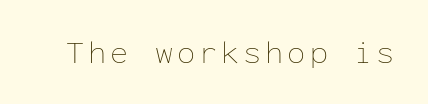
Q: Is the text bold? A: No.
Q: Is the text italic (slanted)? A: No, it is upright.
Q: Is the text underlined? A: No.
Q: Width (condensed, normal, or wide)? A: Normal.
Q: Stroke contrast? A: Low.
Q: x-height? A: Medium.
Q: Monospaced? A: Yes.
